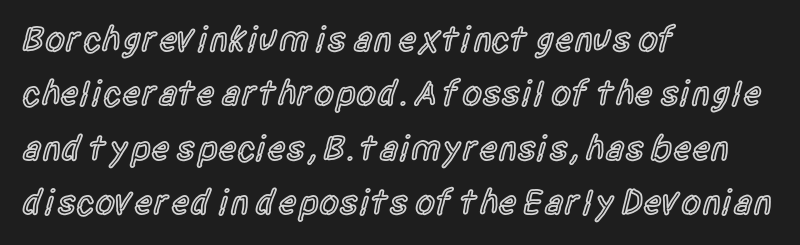
{"serif": "no", "bold": "semi", "weight": "semibold", "width": "condensed", "x_height": "large", "monospaced": "no", "underline": "no", "align": "left", "line_spacing": "normal", "line_spacing_ratio": 1.51, "letter_spacing": "normal", "letter_spacing_em": 0.0, "glyph_px": 36}
